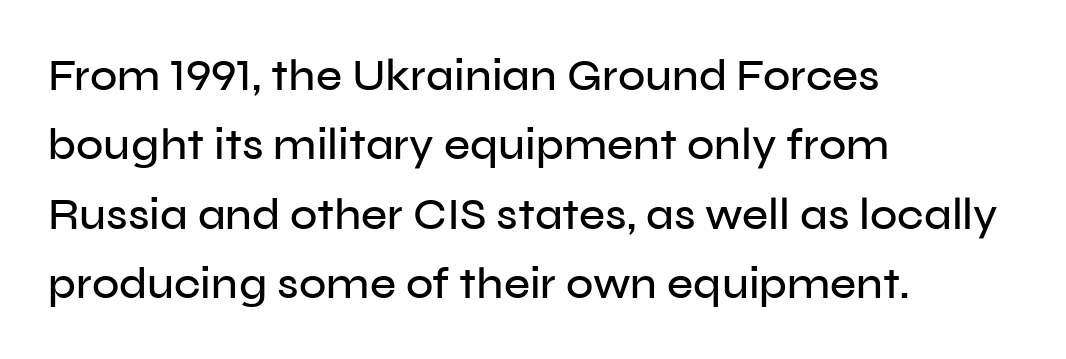
Q: Is the text italic (slanted)? A: No, it is upright.
Q: Is the typeface a serif or a sans-serif typeface? A: Sans-serif.
Q: Is the text underlined? A: No.
Q: How is the paragraph aligned? A: Left-aligned.
Q: Is the spacing between letters normal or unusually wide? A: Normal.
Q: Is the spacing between lines tight, normal or loose? A: Normal.
Q: Width (condensed, normal, or wide)? A: Normal.
Q: Stroke contrast? A: Low.
Q: x-height? A: Medium.
Q: Monospaced? A: No.
